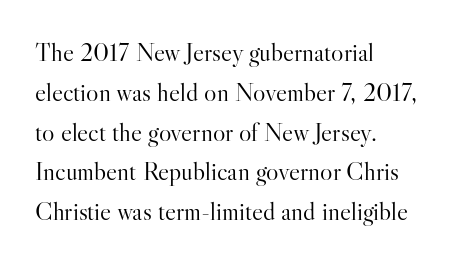
{"italic": "no", "bold": "no", "underline": "no", "align": "left", "line_spacing": "normal", "line_spacing_ratio": 1.53, "letter_spacing": "normal", "letter_spacing_em": 0.0, "glyph_px": 26}
